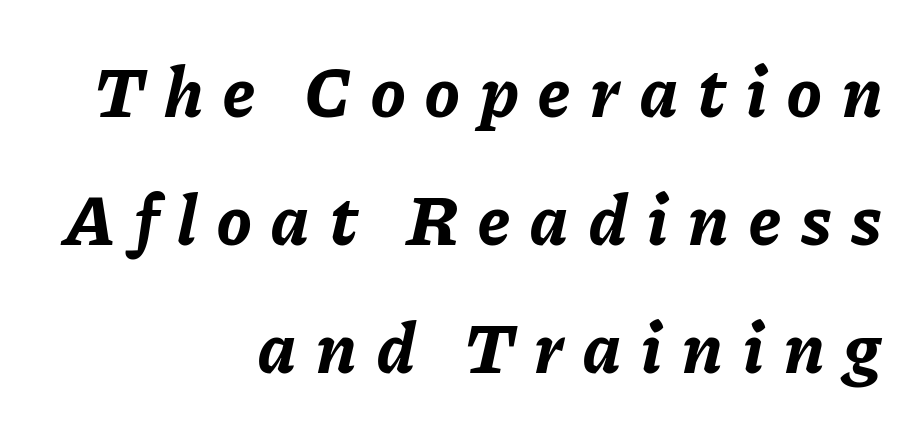
{"italic": "yes", "lean": "right", "slant_degrees": 11, "bold": "yes", "weight": "bold", "width": "normal", "stroke_contrast": "low", "x_height": "medium", "monospaced": "no", "underline": "no", "align": "right", "line_spacing_ratio": 1.78, "letter_spacing": "wide", "letter_spacing_em": 0.28, "glyph_px": 72}
